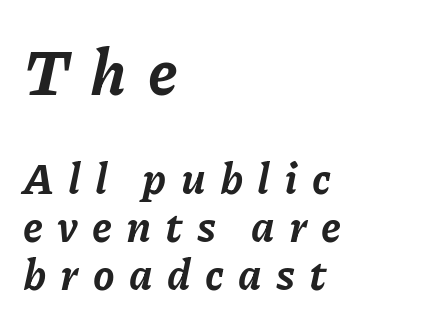
All the whitespace from short lines collects on the right. Think of a printed novel: that variable character pitch is what you see here. There's an unmistakable incline to the writing here. Honestly, the rows look squashed on top of each other. This rendering features lettering with no underline.
